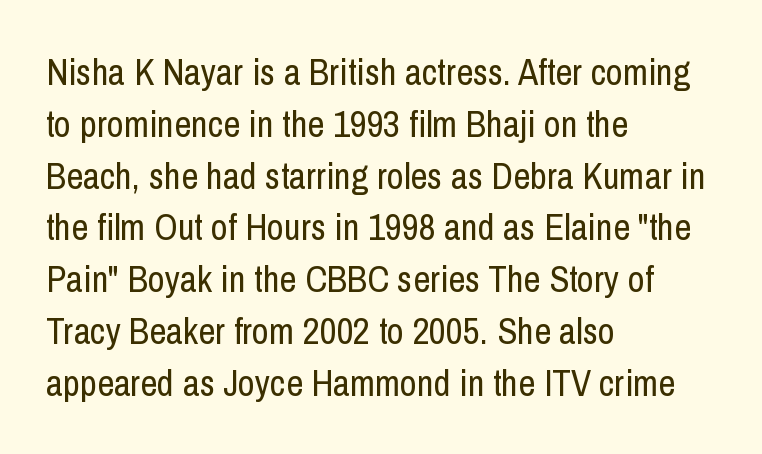
The line texture is even and compact thanks to regular tracking. Notice how the stems are strictly vertical — no italics here. Which margin do the lines hug? The left one — the right edge is uneven. These glyphs show unthickened strokes, regular width or finer. The rendering uses natural spacing where letterforms have individual widths.
